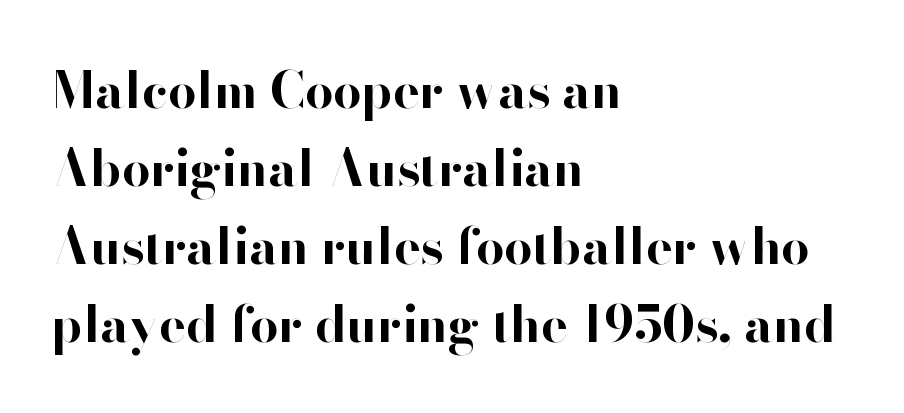
Does the type have serifs? No, each stem ends abruptly. A classic flush-left, rag-right setting is used for this passage. The strokes are fattened all the way to bold. Here the designer chose a conventional face with non-uniform glyph widths.
